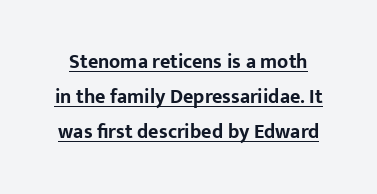
Plenty of ink on the page — the face is bold. Beneath each row of characters lies a ruled line. Do the letters lean? They stand straight. Caption: standard tracking, unaltered.
